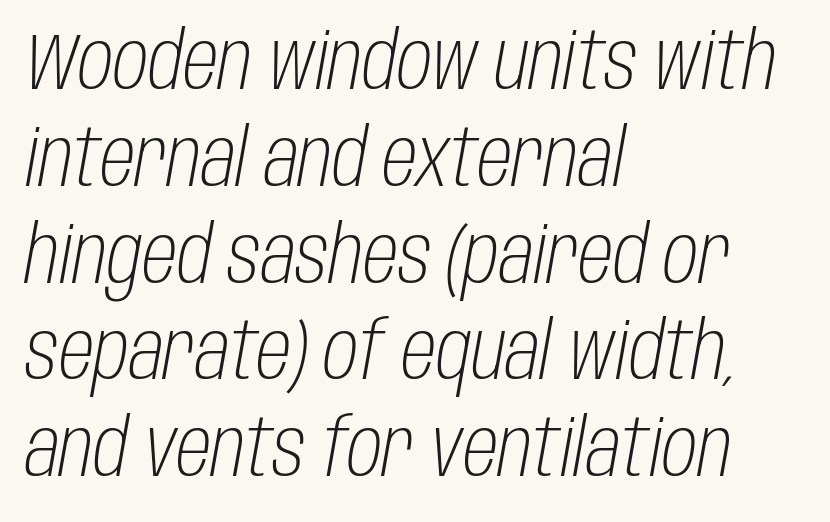
{"italic": "yes", "lean": "right", "slant_degrees": 10, "bold": "no", "weight": "light", "width": "condensed", "stroke_contrast": "low", "x_height": "large", "monospaced": "no", "underline": "no", "align": "left", "line_spacing_ratio": 1.21, "letter_spacing": "normal", "letter_spacing_em": 0.0, "glyph_px": 80}
